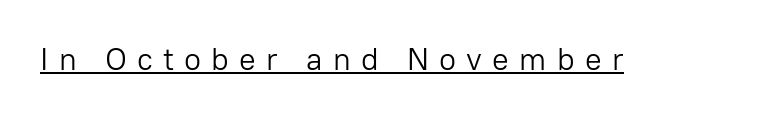
The image shows 31 px light sans-serif type, upright; set unusually wide letter spacing (+0.33 em), underlined; low stroke contrast and a medium x-height.
